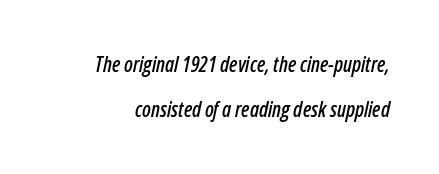
Slant detected: the letters are inclined. The gaps between neighbouring characters are ordinary and unremarkable. If you measured baseline to baseline, you'd find a long distance. Check the space under the baseline: it is left empty.
